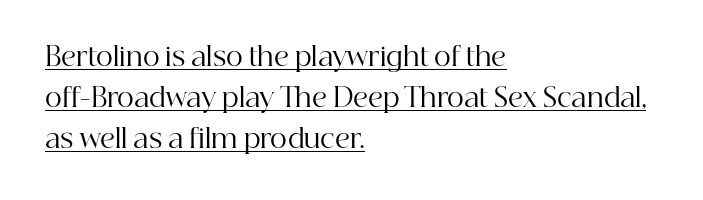
The lines sit at an ordinary, default distance from one another. In designer terms, the underline attribute is active on this setting. The type is set solid horizontally, with unmodified tracking. These lines were composed using upright roman letters. A classic flush-left, rag-right setting is used for this passage.
